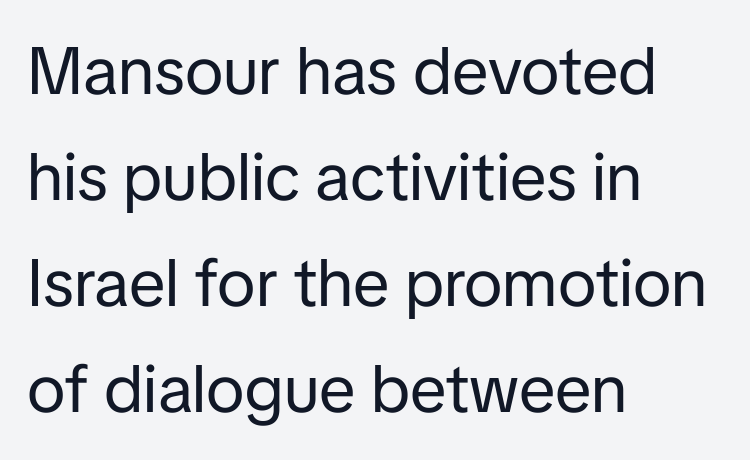
The image shows 67 px regular-weight sans-serif type, upright; set left-aligned, normal line spacing (1.58x), normal letter spacing, not underlined; low stroke contrast and a medium x-height.
